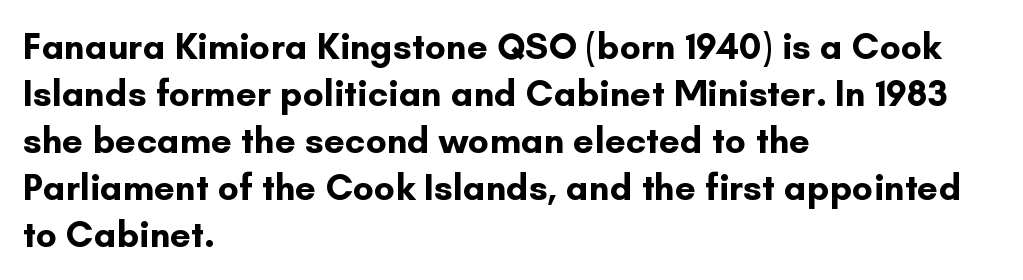
Casual observation: everything's shoved over to the left. Leading: standard. A typesetter would label this face a sans. Strokes here are thick enough to call this a true bold. Think of a printed novel: that variable character pitch is what you see here. A clean baseline with only descenders dipping below it.
